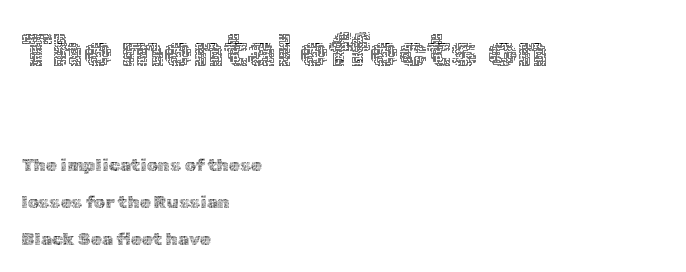
Q: Is the text bold? A: No.
Q: Is the text italic (slanted)? A: No, it is upright.
Q: Is the text underlined? A: No.
Q: How is the paragraph aligned? A: Left-aligned.
Q: Is the spacing between letters normal or unusually wide? A: Normal.
Q: Is the spacing between lines tight, normal or loose? A: Loose.
Q: Which block of text is set in a larger size, the first (top) or the second (bottom)? A: The first (top) one.
Q: Width (condensed, normal, or wide)? A: Normal.
Q: x-height? A: Medium.
Q: Monospaced? A: No.
